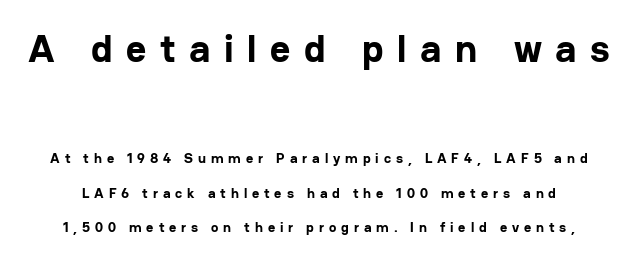
{"serif": "no", "italic": "no", "bold": "yes", "weight": "bold", "width": "normal", "stroke_contrast": "low", "x_height": "medium", "monospaced": "no", "underline": "no", "line_spacing": "loose", "line_spacing_ratio": 2.44, "letter_spacing": "wide", "letter_spacing_em": 0.35, "larger_block": "first", "size_ratio": 2.79, "glyph_px": 39}
